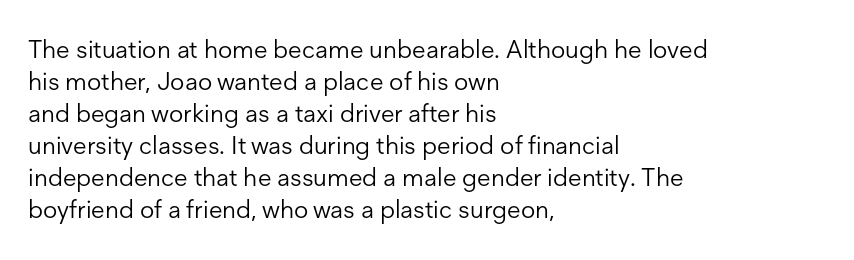
Q: Is the text bold? A: No.
Q: Is the text italic (slanted)? A: No, it is upright.
Q: Is the text underlined? A: No.
Q: How is the paragraph aligned? A: Left-aligned.
Q: Is the spacing between letters normal or unusually wide? A: Normal.
Q: Is the spacing between lines tight, normal or loose? A: Normal.
